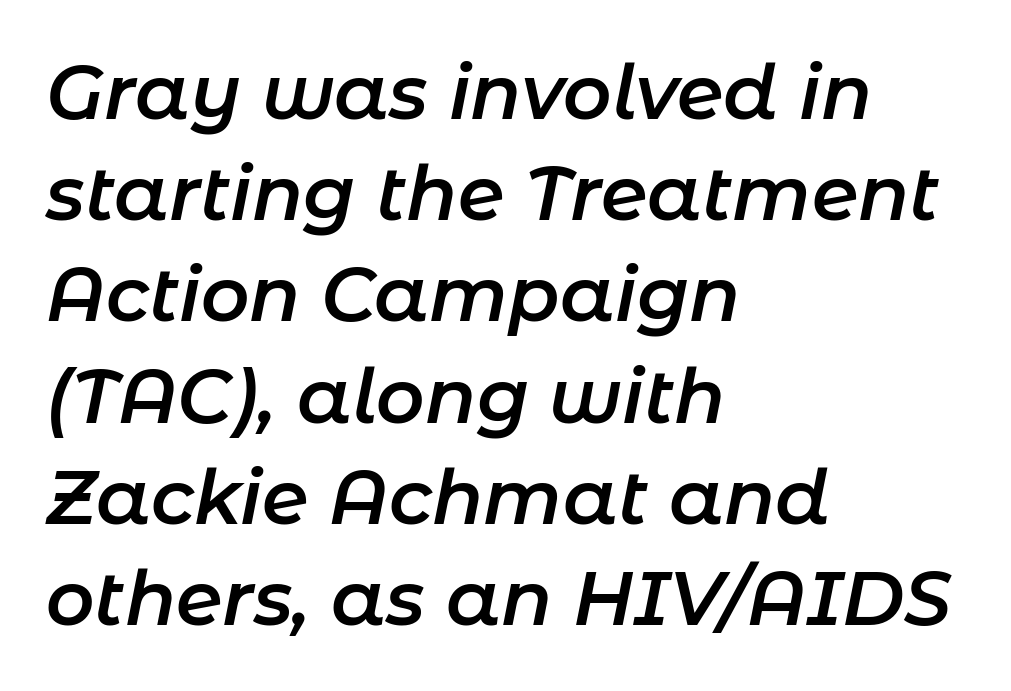
Rule under the text: the space is simply empty. Vertical spacing — default. Notice the strokes are somewhat thickened but not fully heavy: this is a semibold. Caption: standard tracking, unaltered. The letters advance in unequal steps, a hallmark of proportional type.
